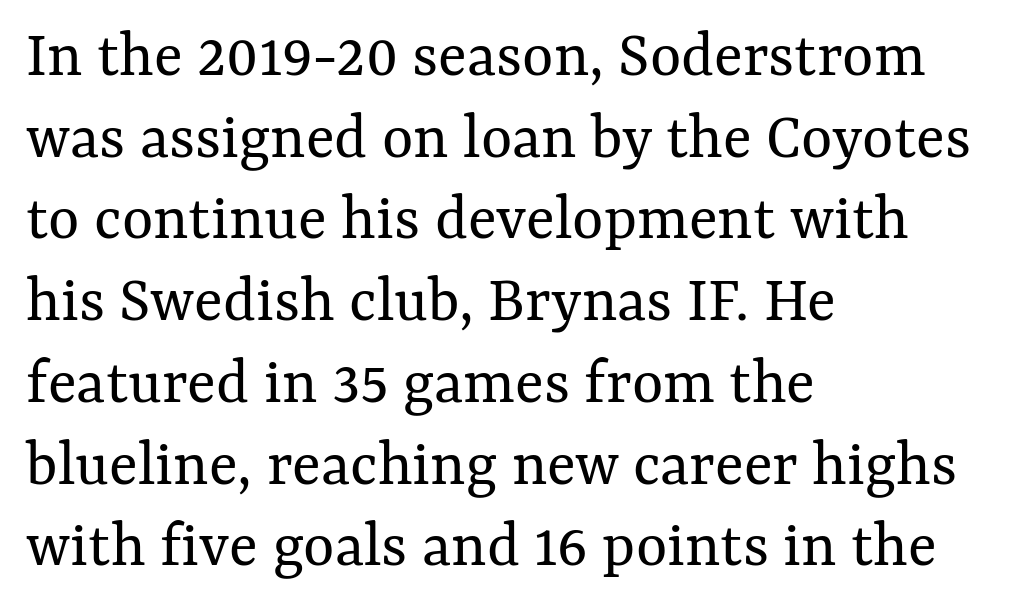
The image shows 67 px regular-weight type, upright; set left-aligned, line spacing 1.22x, normal letter spacing, not underlined; medium stroke contrast and a medium x-height.
